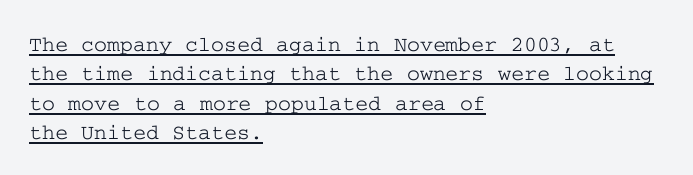
{"italic": "no", "underline": "yes", "align": "left", "line_spacing": "normal", "line_spacing_ratio": 1.34, "letter_spacing": "normal", "letter_spacing_em": 0.0, "glyph_px": 22}
